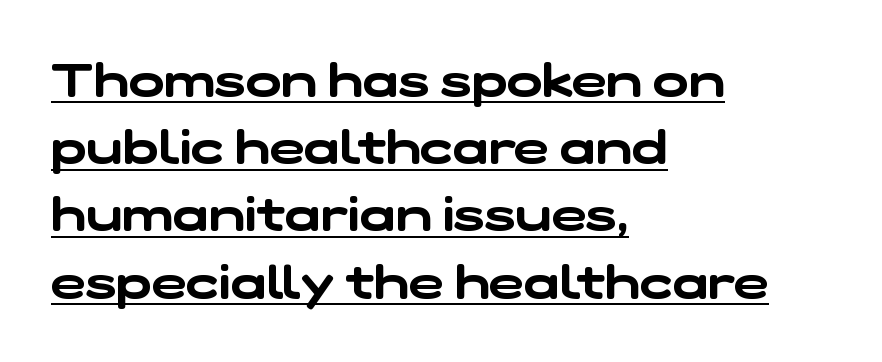
Inter-character spacing is left at the font's built-in metrics. Proportional: the letters do not fall into vertical columns. The string is rendered with underlining switched on. The typesetter chose a ragged-right arrangement here. Does the type have serifs? No, each stem ends abruptly. Students, observe: this is what conventionally led text looks like.
